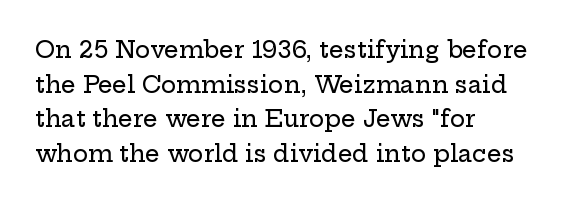
The image shows 23 px text type, upright; set left-aligned, normal line spacing (1.51x), normal letter spacing, not underlined.
